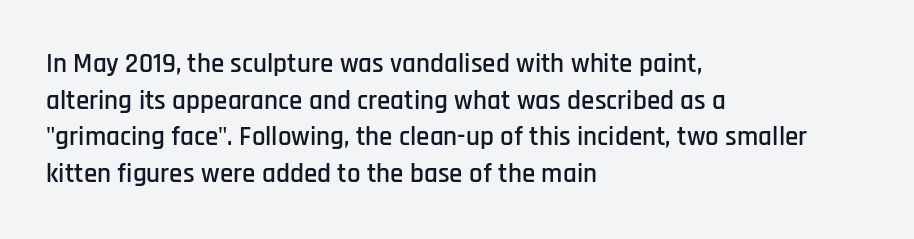
{"italic": "no", "underline": "no", "align": "left", "line_spacing": "normal", "line_spacing_ratio": 1.36, "letter_spacing": "normal", "letter_spacing_em": 0.0, "glyph_px": 27}
